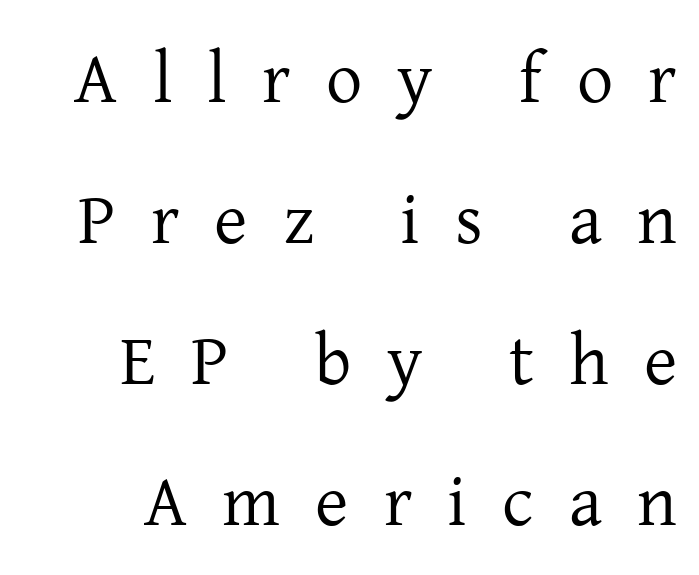
The image shows 72 px regular-weight serif type, upright; set loose line spacing (1.96x), unusually wide letter spacing (+0.49 em), not underlined; low stroke contrast and a medium x-height.
